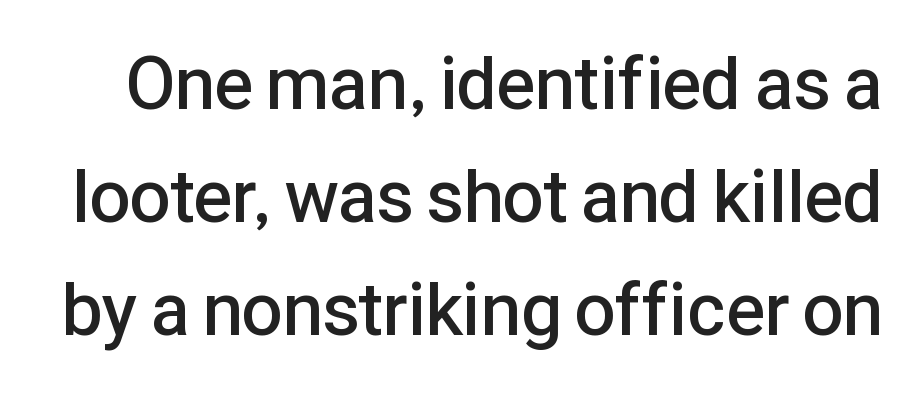
The image shows 73 px semibold sans-serif type, upright; set normal line spacing (1.55x), normal letter spacing, not underlined; low stroke contrast and a medium x-height.
